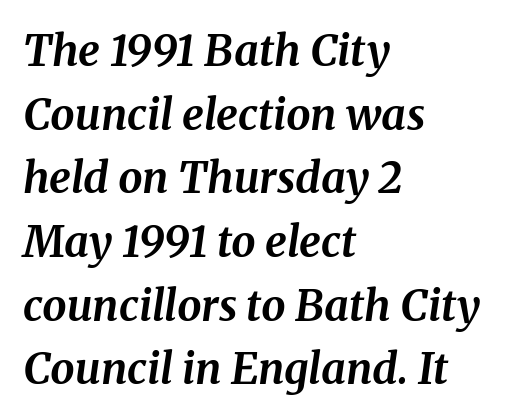
{"serif": "yes", "italic": "yes", "lean": "right", "slant_degrees": 8, "bold": "yes", "weight": "bold", "width": "normal", "stroke_contrast": "medium", "x_height": "medium", "monospaced": "no", "underline": "no", "align": "left", "line_spacing": "normal", "line_spacing_ratio": 1.48, "letter_spacing": "normal", "letter_spacing_em": 0.0, "glyph_px": 43}
